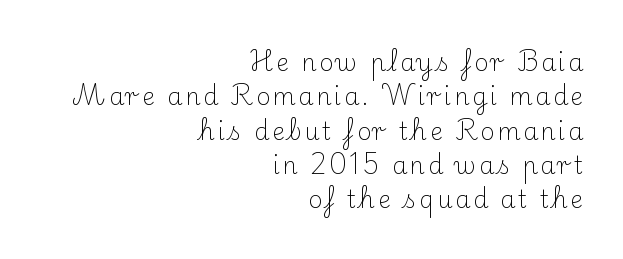
The image shows 24 px text type, upright; set right-aligned, normal line spacing (1.43x), not underlined.
